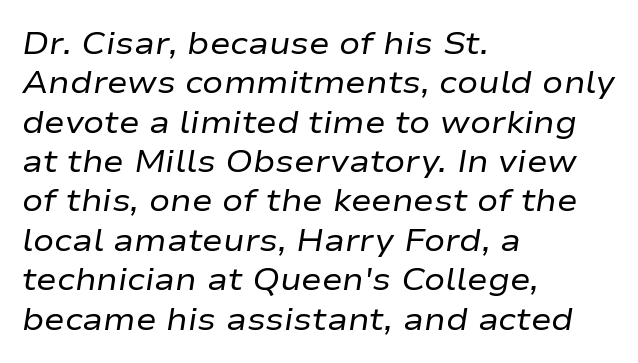
Q: Is the text bold? A: No.
Q: Is the text italic (slanted)? A: Yes, it leans right by about 9 degrees.
Q: Is the text underlined? A: No.
Q: How is the paragraph aligned? A: Left-aligned.
Q: Is the spacing between letters normal or unusually wide? A: Normal.
Q: Is the spacing between lines tight, normal or loose? A: Normal.
Q: Width (condensed, normal, or wide)? A: Wide.
Q: Stroke contrast? A: Low.
Q: x-height? A: Medium.
Q: Monospaced? A: No.
